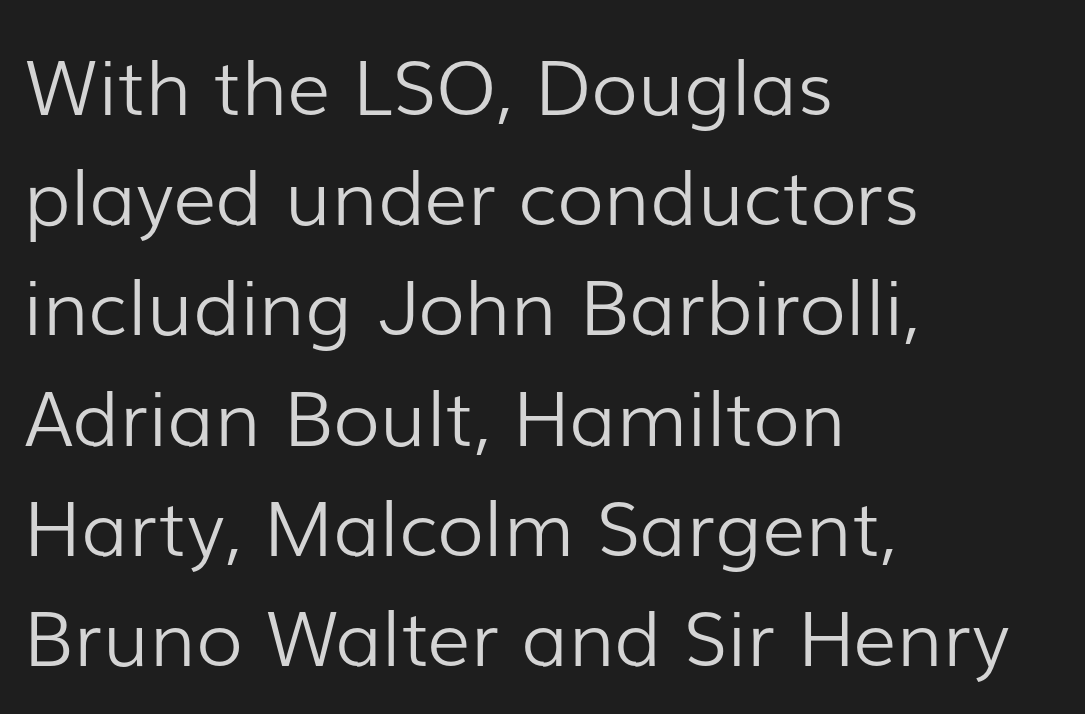
Leading: standard. This is not heavy type; no bold has been used. There is no visible air inserted between adjacent glyphs. The paragraph shown leans on its left margin.
